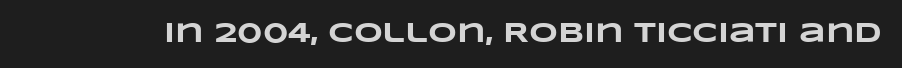
Q: Is the text bold? A: Yes.
Q: Is the text underlined? A: No.
Q: Is the spacing between letters normal or unusually wide? A: Normal.
Q: Width (condensed, normal, or wide)? A: Wide.
Q: Stroke contrast? A: Low.
Q: x-height? A: Large.
Q: Monospaced? A: No.
